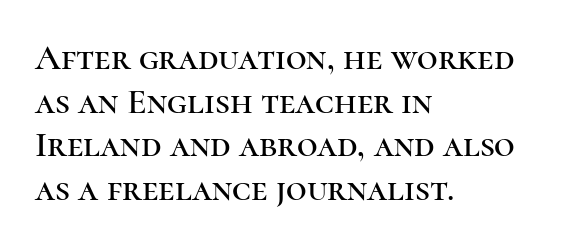
The image shows 36 px serif type, upright; set left-aligned, line spacing 1.21x, normal letter spacing, not underlined; high stroke contrast and a medium x-height.
